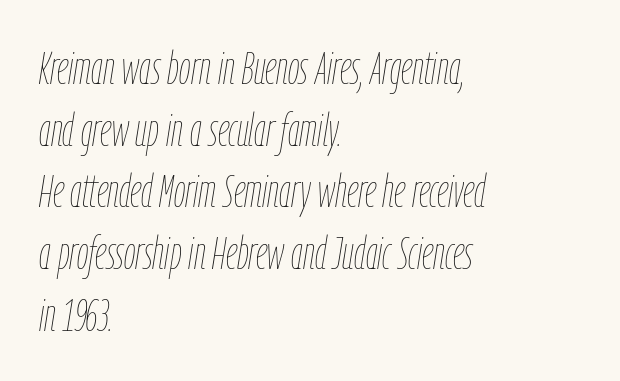
Q: Is the text bold? A: No.
Q: Is the text italic (slanted)? A: Yes, it leans right by about 9 degrees.
Q: Is the text underlined? A: No.
Q: How is the paragraph aligned? A: Left-aligned.
Q: Is the spacing between letters normal or unusually wide? A: Normal.
Q: Is the spacing between lines tight, normal or loose? A: Normal.
Q: Width (condensed, normal, or wide)? A: Condensed.
Q: Stroke contrast? A: Low.
Q: x-height? A: Medium.
Q: Monospaced? A: No.
